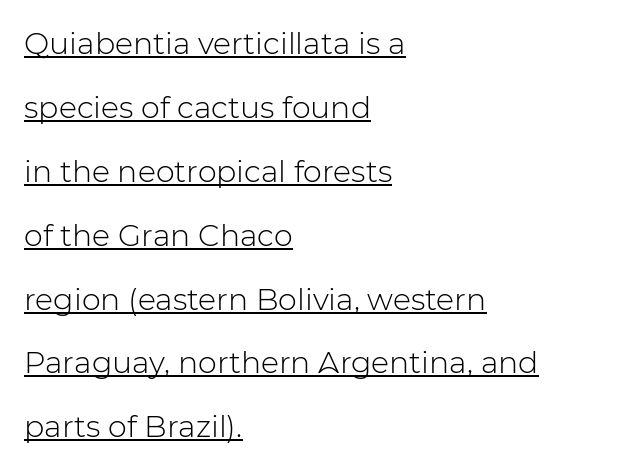
No heavy texture on the line: the type isn't bold. What kind of face is this? One without serifs — a sans. The compositor pushed each line to the left boundary. Short note: letters normally spaced. Do the letters lean? They stand straight.
